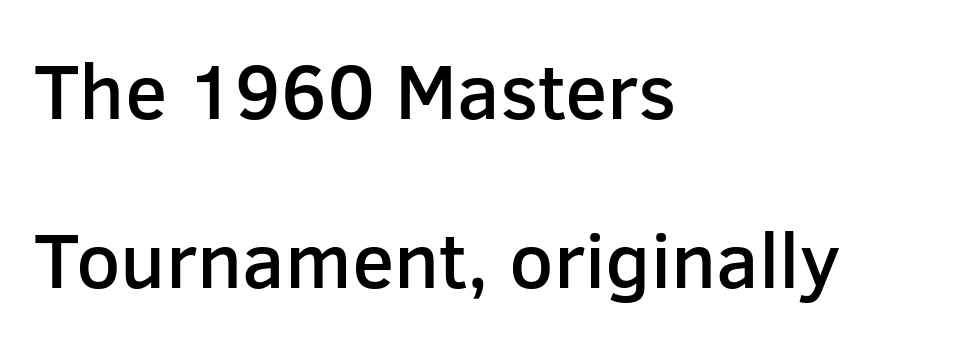
{"serif": "no", "italic": "no", "bold": "semi", "weight": "semibold", "width": "normal", "stroke_contrast": "low", "x_height": "medium", "monospaced": "no", "underline": "no", "align": "left", "line_spacing": "loose", "line_spacing_ratio": 2.17, "letter_spacing": "normal", "letter_spacing_em": 0.0, "glyph_px": 78}
